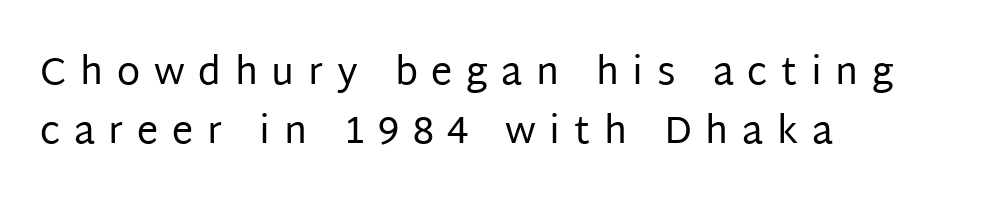
{"serif": "no", "italic": "no", "bold": "no", "weight": "regular", "width": "normal", "stroke_contrast": "low", "x_height": "large", "monospaced": "no", "underline": "no", "align": "left", "line_spacing": "normal", "line_spacing_ratio": 1.54, "letter_spacing": "wide", "letter_spacing_em": 0.36, "glyph_px": 38}
